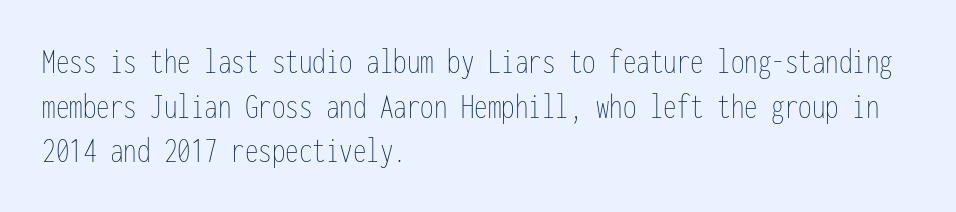
There is no visible air inserted between adjacent glyphs. Where is the straight margin? On the left. If you drew a line through each stem, it would be perfectly vertical. Think of a typewriter: that constant character pitch is what you see here.
